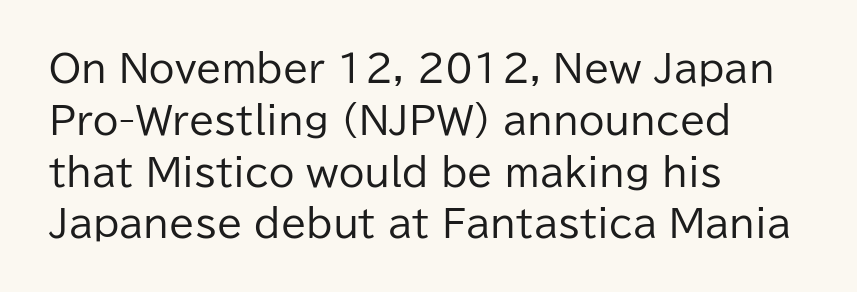
{"serif": "no", "italic": "no", "bold": "no", "weight": "regular", "width": "normal", "stroke_contrast": "low", "x_height": "medium", "monospaced": "no", "underline": "no", "align": "left", "line_spacing": "normal", "line_spacing_ratio": 1.4, "letter_spacing": "normal", "letter_spacing_em": 0.0, "glyph_px": 37}
